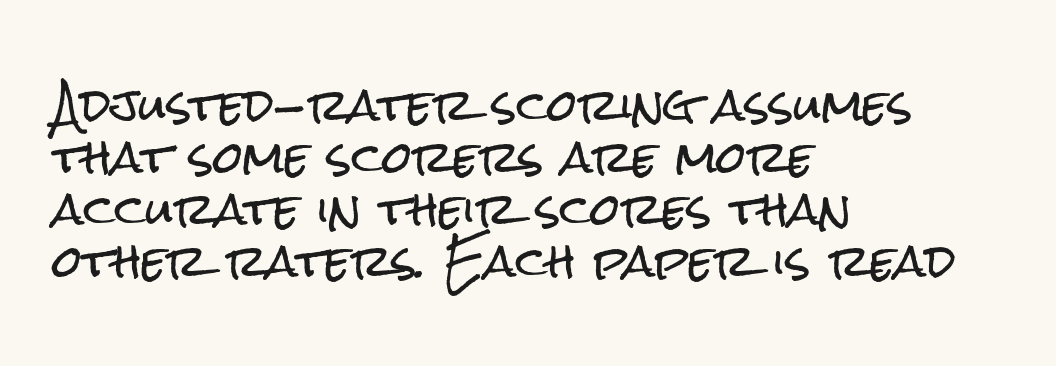
Short and long lines alike share a common starting point at left. Posture: vertical. Note the varied advance widths — an 'i' is clearly narrower than an 'm'. Honestly, the letter spacing is just normal — you wouldn't notice it.
